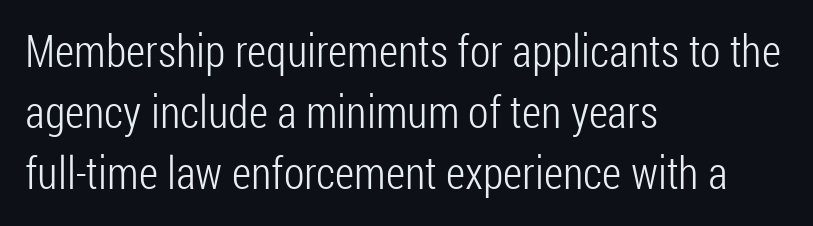
No letter is thick-stroked: the sample isn't bold. Is this a fixed-width face? No — the glyphs have proportional, varying widths. The tracking reads as untouched default to a designer's eye. These lines sit exactly where default settings would place them. The lettering holds an erect, upright posture throughout.
